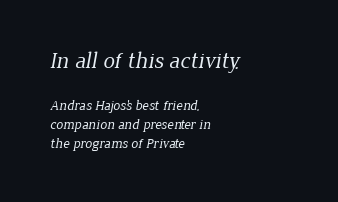
The image shows 23 px text type; set left-aligned, normal line spacing (1.34x), normal letter spacing, not underlined; the first (top) block is 1.64x larger.
